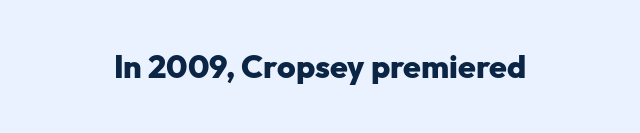
Every character sits straight up, as roman type does. Compared with typical body copy, the letter spacing here is the same. Lines of text with bare space underneath. What kind of face is this? One without serifs — a sans. Note the varied advance widths — an 'i' is clearly narrower than an 'm'.
